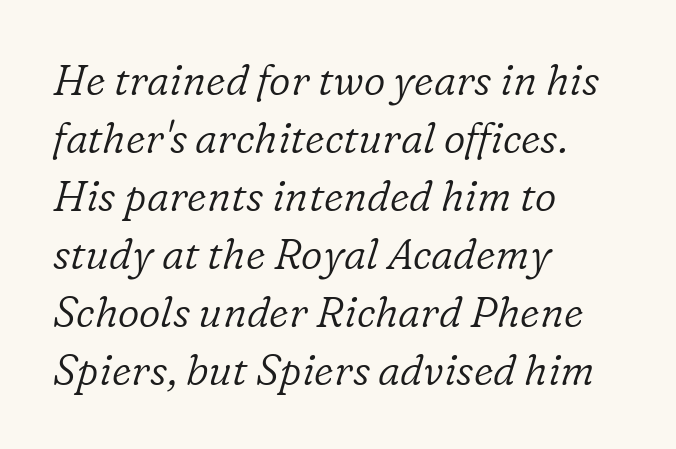
The image shows 42 px light serif type, italic (leaning right); set left-aligned, normal line spacing (1.38x), normal letter spacing, not underlined; low stroke contrast and a medium x-height.
